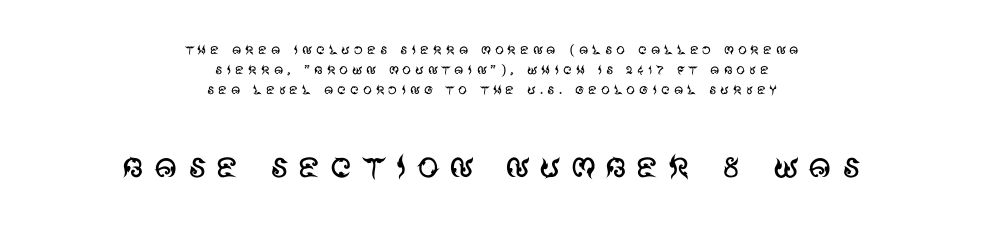
Q: Is the text bold? A: No.
Q: Is the text italic (slanted)? A: No, it is upright.
Q: Is the typeface a serif or a sans-serif typeface? A: Sans-serif.
Q: Is the text underlined? A: No.
Q: How is the paragraph aligned? A: Centered.
Q: Is the spacing between lines tight, normal or loose? A: Tight.
Q: Which block of text is set in a larger size, the first (top) or the second (bottom)? A: The second (bottom) one.
Q: Width (condensed, normal, or wide)? A: Normal.
Q: Stroke contrast? A: Medium.
Q: x-height? A: Large.
Q: Monospaced? A: No.
